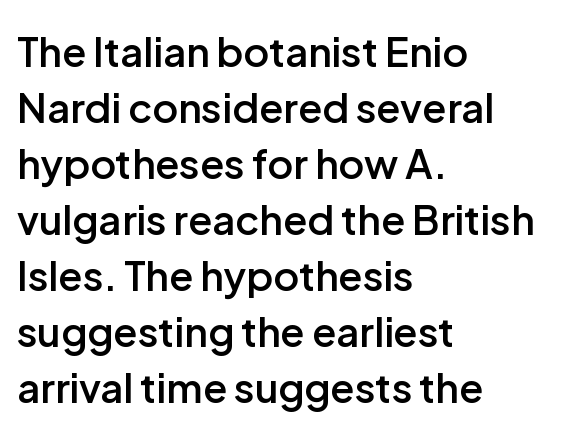
Q: Is the text bold? A: Semi-bold.
Q: Is the text italic (slanted)? A: No, it is upright.
Q: Is the typeface a serif or a sans-serif typeface? A: Sans-serif.
Q: Is the text underlined? A: No.
Q: How is the paragraph aligned? A: Left-aligned.
Q: Is the spacing between letters normal or unusually wide? A: Normal.
Q: Is the spacing between lines tight, normal or loose? A: Normal.
Q: Width (condensed, normal, or wide)? A: Normal.
Q: Stroke contrast? A: Low.
Q: x-height? A: Medium.
Q: Monospaced? A: No.
